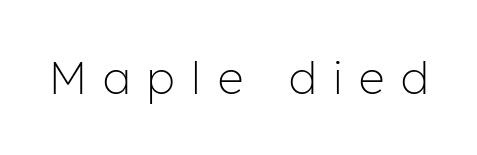
Unbolded letterforms with no extra heft. The letterforms stand isolated, each surrounded by extra space. You can tell from the bare stems that sans-serif type was used. Every stem runs plumb, perpendicular to the baseline.
